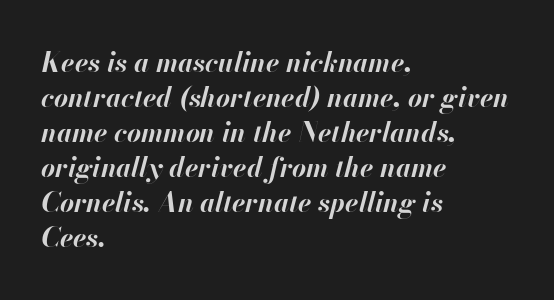
{"italic": "yes", "lean": "right", "slant_degrees": 13, "bold": "yes", "underline": "no", "align": "left", "line_spacing": "normal", "line_spacing_ratio": 1.3, "letter_spacing": "normal", "letter_spacing_em": 0.0, "glyph_px": 27}
